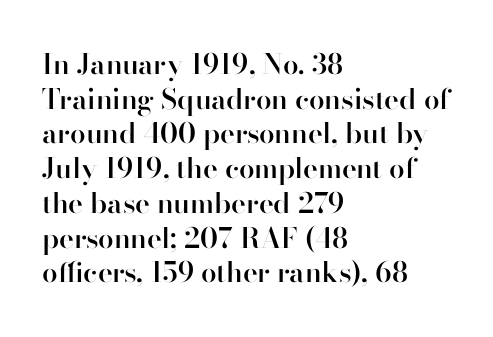
The image shows 28 px semibold sans-serif type, upright; set left-aligned, line spacing 1.24x, normal letter spacing, not underlined; high stroke contrast and a small x-height.
